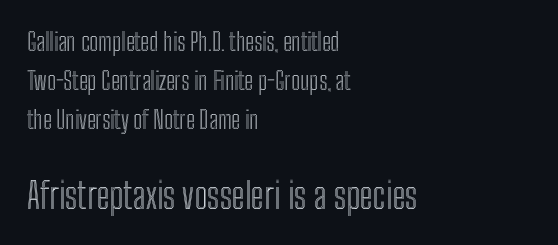
The image shows 36 px condensed type, upright; set left-aligned, normal line spacing (1.63x), normal letter spacing, not underlined; the second (bottom) block is 1.5x larger; a medium x-height.
